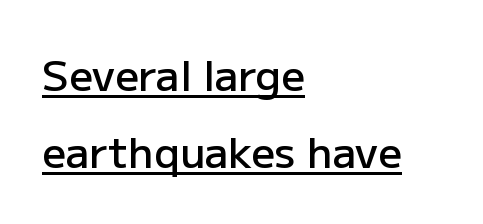
{"serif": "no", "italic": "no", "bold": "semi", "weight": "semibold", "width": "normal", "stroke_contrast": "low", "x_height": "medium", "monospaced": "no", "underline": "yes", "align": "left", "line_spacing_ratio": 1.84, "letter_spacing": "normal", "letter_spacing_em": 0.0, "glyph_px": 42}
